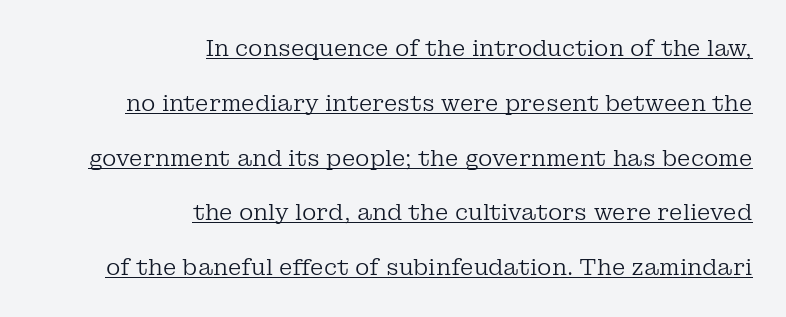
Heaviness? Minimal to ordinary, like unemphasized prose. Emphasis is given by a line drawn under the lettering. The block of text is sparse from top to bottom, with ample space between rows. The horizontal fit of the characters is conventional and even. This rendering uses right alignment, leaving the left contour irregular.
